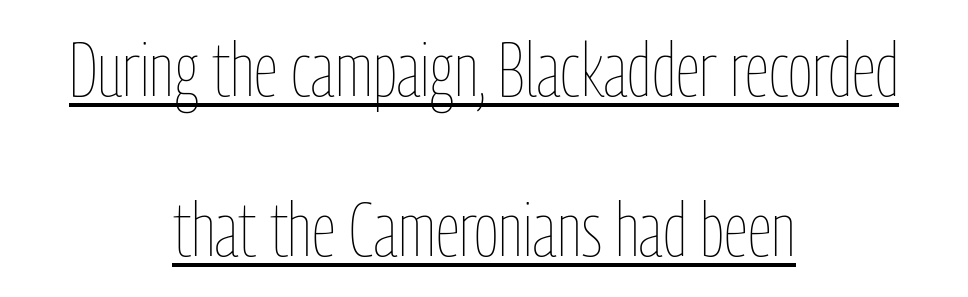
{"italic": "no", "bold": "no", "weight": "thin", "width": "condensed", "stroke_contrast": "low", "x_height": "medium", "monospaced": "no", "underline": "yes", "align": "center", "line_spacing": "loose", "line_spacing_ratio": 2.11, "letter_spacing": "normal", "letter_spacing_em": 0.0, "glyph_px": 76}
